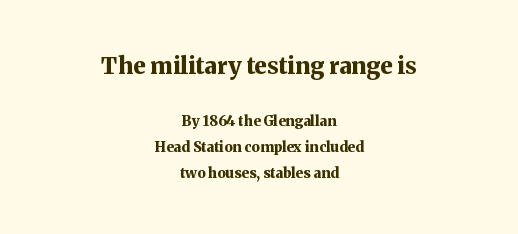
The image shows 23 px bold type, upright; set centered, line spacing 1.86x, normal letter spacing, not underlined; the first (top) block is 1.64x larger.
